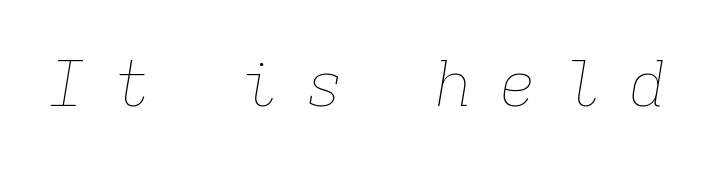
The axis of the letterforms is tilted away from vertical. Observe the wide spacing: letters keep a clear distance from each other. These lines are rendered in a fixed-pitch font. Unmarked baselines from the first word to the last. Weight: in the light-to-regular range.
